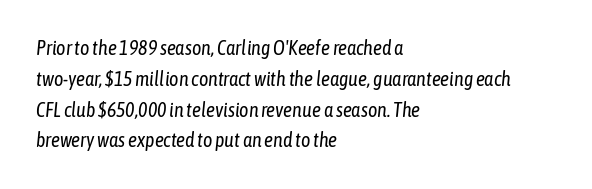
Q: Is the text bold? A: No.
Q: Is the text italic (slanted)? A: Yes, it leans right by about 6 degrees.
Q: Is the text underlined? A: No.
Q: How is the paragraph aligned? A: Left-aligned.
Q: Is the spacing between letters normal or unusually wide? A: Normal.
Q: Is the spacing between lines tight, normal or loose? A: Normal.
